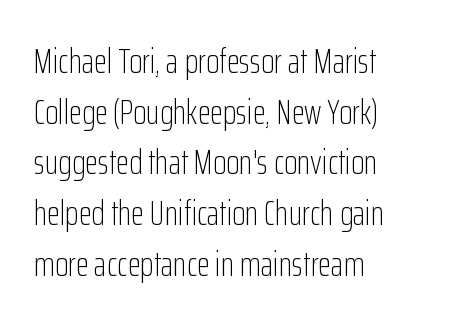
Q: Is the text bold? A: No.
Q: Is the text italic (slanted)? A: No, it is upright.
Q: Is the typeface a serif or a sans-serif typeface? A: Sans-serif.
Q: Is the text underlined? A: No.
Q: How is the paragraph aligned? A: Left-aligned.
Q: Is the spacing between letters normal or unusually wide? A: Normal.
Q: Is the spacing between lines tight, normal or loose? A: Normal.
Q: Width (condensed, normal, or wide)? A: Condensed.
Q: Stroke contrast? A: Low.
Q: x-height? A: Medium.
Q: Monospaced? A: No.
